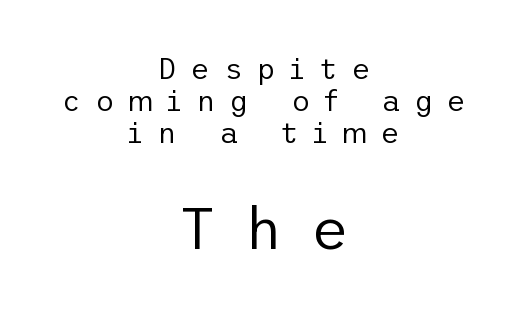
Q: Is the text bold? A: No.
Q: Is the text italic (slanted)? A: No, it is upright.
Q: Is the typeface a serif or a sans-serif typeface? A: Sans-serif.
Q: Is the text underlined? A: No.
Q: How is the paragraph aligned? A: Centered.
Q: Is the spacing between letters normal or unusually wide? A: Unusually wide.
Q: Is the spacing between lines tight, normal or loose? A: Tight.
Q: Which block of text is set in a larger size, the first (top) or the second (bottom)? A: The second (bottom) one.
Q: Width (condensed, normal, or wide)? A: Normal.
Q: Stroke contrast? A: Low.
Q: x-height? A: Medium.
